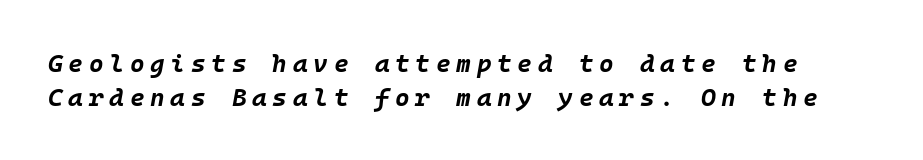
Q: Is the text bold? A: Yes.
Q: Is the text italic (slanted)? A: Yes, it leans right by about 10 degrees.
Q: Is the text underlined? A: No.
Q: Is the spacing between letters normal or unusually wide? A: Unusually wide.
Q: Is the spacing between lines tight, normal or loose? A: Normal.
